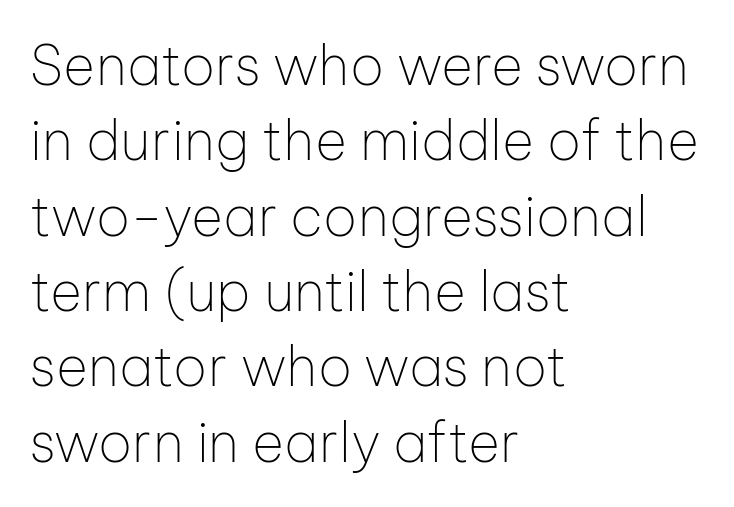
{"serif": "no", "italic": "no", "bold": "no", "weight": "thin", "width": "normal", "stroke_contrast": "low", "x_height": "medium", "monospaced": "no", "underline": "no", "align": "left", "line_spacing": "normal", "line_spacing_ratio": 1.37, "letter_spacing": "normal", "letter_spacing_em": 0.0, "glyph_px": 55}
